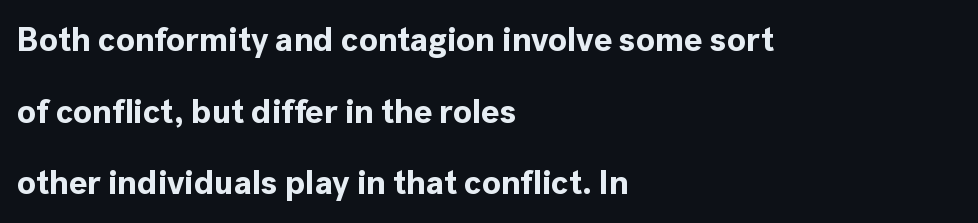
Q: Is the text bold? A: Yes.
Q: Is the text italic (slanted)? A: No, it is upright.
Q: Is the typeface a serif or a sans-serif typeface? A: Sans-serif.
Q: Is the text underlined? A: No.
Q: How is the paragraph aligned? A: Left-aligned.
Q: Is the spacing between letters normal or unusually wide? A: Normal.
Q: Is the spacing between lines tight, normal or loose? A: Loose.
Q: Width (condensed, normal, or wide)? A: Normal.
Q: x-height? A: Medium.
Q: Monospaced? A: No.
